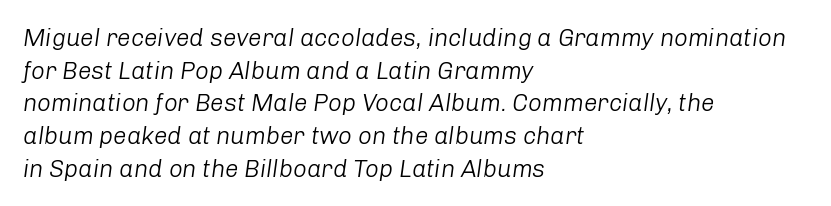
Unbolded letterforms with no extra heft. Emphasis-style slanted type is in use. Descenders are the only things crossing below the line. Is there much room between lines? A standard amount, neither cramped nor airy.
